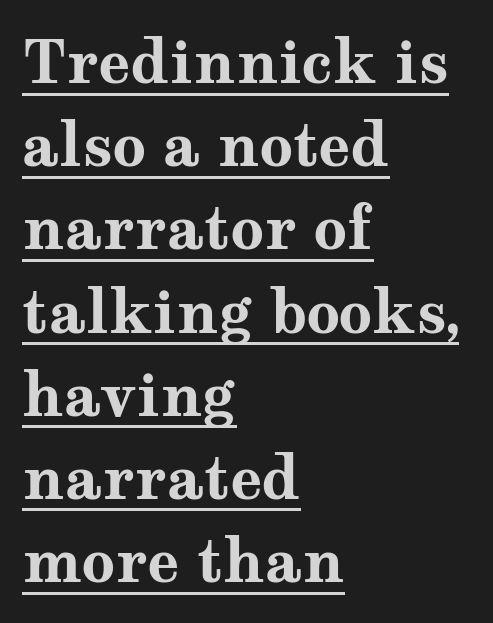
Posture: straight, roman, zero tilt. These lines are composed in type with serifs. The letters advance in unequal steps, a hallmark of proportional type. The words here are underlined. This sample keeps an unexceptional amount of space between lines.
